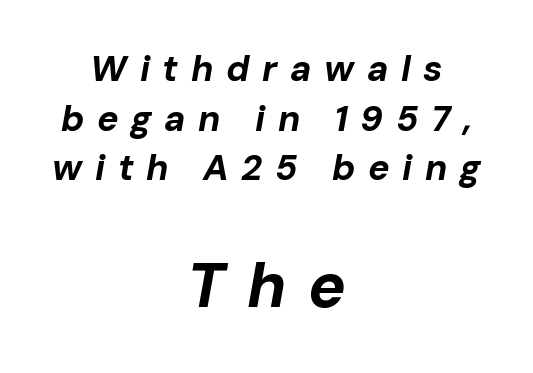
Which margin do the lines hug? Neither — every line sits in the middle. Note the varied advance widths — an 'i' is clearly narrower than an 'm'. Compared with an ordinary text face, these strokes are far heavier — a full bold. Honestly, there is no underline to notice here at all.
